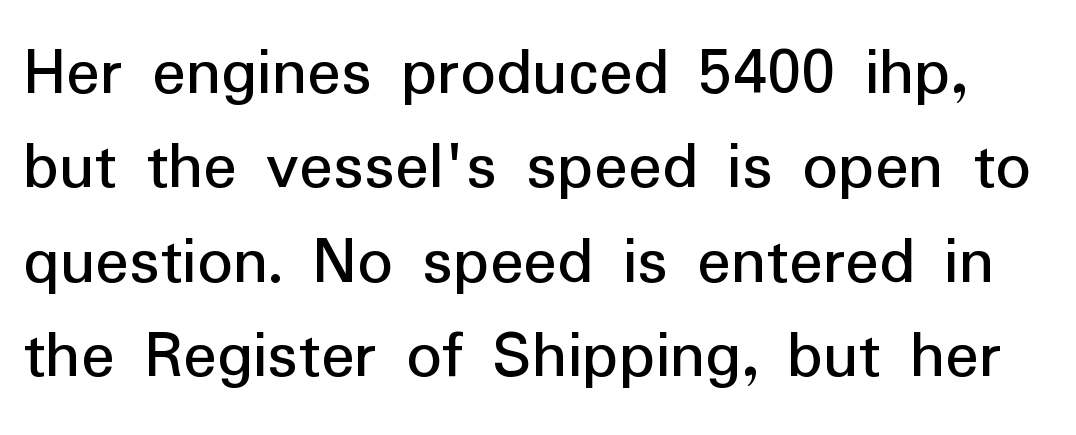
Q: Is the text bold? A: No.
Q: Is the text italic (slanted)? A: No, it is upright.
Q: Is the typeface a serif or a sans-serif typeface? A: Sans-serif.
Q: Is the text underlined? A: No.
Q: Is the spacing between letters normal or unusually wide? A: Normal.
Q: Is the spacing between lines tight, normal or loose? A: Normal.
Q: Width (condensed, normal, or wide)? A: Normal.
Q: Stroke contrast? A: Low.
Q: x-height? A: Medium.
Q: Monospaced? A: No.
